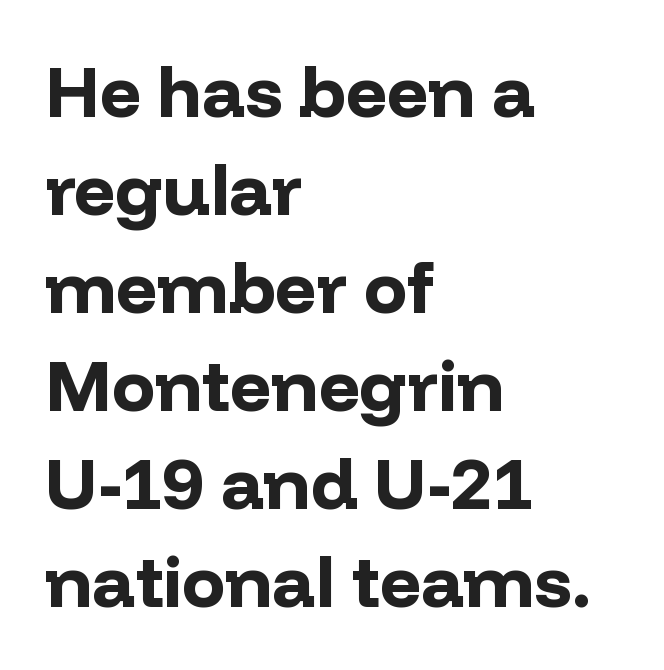
The image shows 72 px bold sans-serif type, upright; set left-aligned, normal line spacing (1.36x), normal letter spacing, not underlined; low stroke contrast and a medium x-height.
